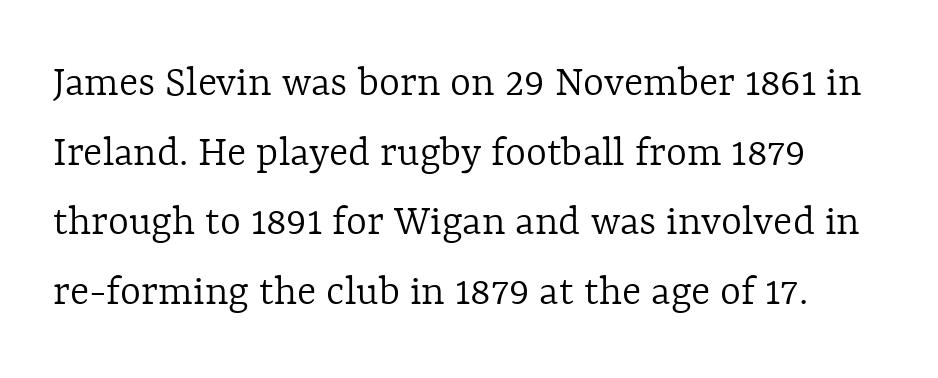
The image shows 45 px light type, upright; set normal line spacing (1.55x), normal letter spacing, not underlined; a medium x-height.
